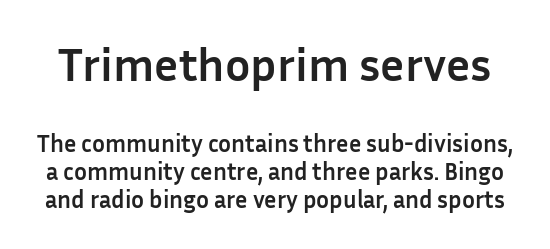
{"serif": "no", "italic": "no", "bold": "yes", "weight": "semibold", "width": "normal", "stroke_contrast": "low", "x_height": "medium", "monospaced": "no", "underline": "no", "line_spacing_ratio": 1.17, "letter_spacing": "normal", "letter_spacing_em": 0.0, "larger_block": "first", "size_ratio": 1.96, "glyph_px": 47}
